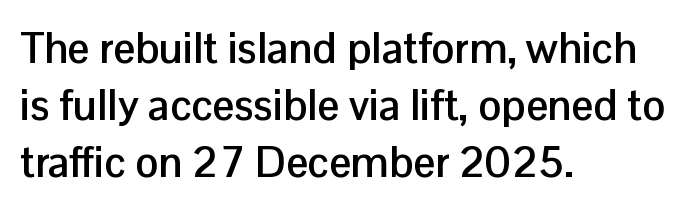
{"serif": "no", "italic": "no", "bold": "yes", "weight": "semibold", "width": "normal", "stroke_contrast": "low", "x_height": "medium", "monospaced": "no", "underline": "no", "align": "left", "line_spacing": "normal", "line_spacing_ratio": 1.32, "letter_spacing": "normal", "letter_spacing_em": 0.0, "glyph_px": 43}
